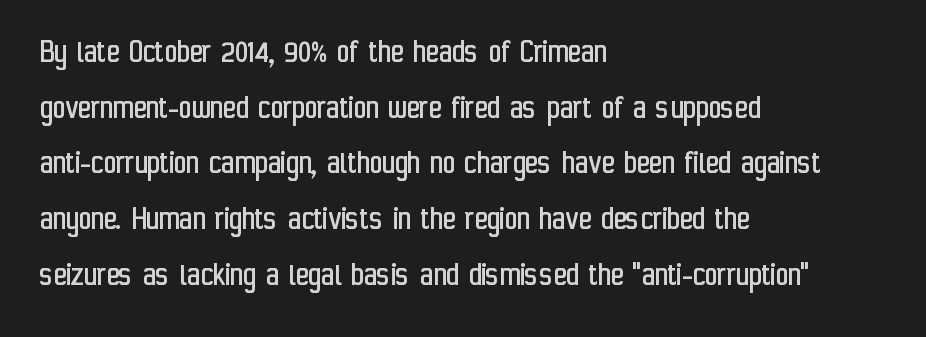
Q: Is the text bold? A: No.
Q: Is the text italic (slanted)? A: No, it is upright.
Q: Is the typeface a serif or a sans-serif typeface? A: Sans-serif.
Q: Is the text underlined? A: No.
Q: How is the paragraph aligned? A: Left-aligned.
Q: Is the spacing between letters normal or unusually wide? A: Normal.
Q: Is the spacing between lines tight, normal or loose? A: Normal.
Q: Width (condensed, normal, or wide)? A: Condensed.
Q: Stroke contrast? A: Low.
Q: x-height? A: Medium.
Q: Monospaced? A: No.
